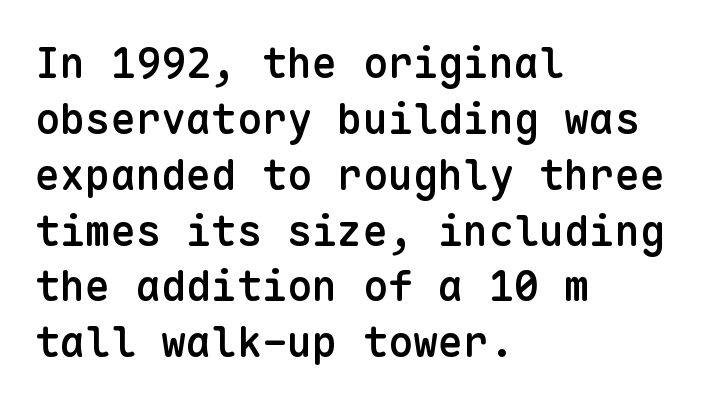
Q: Is the text bold? A: Semi-bold.
Q: Is the text italic (slanted)? A: No, it is upright.
Q: Is the typeface a serif or a sans-serif typeface? A: Sans-serif.
Q: Is the text underlined? A: No.
Q: How is the paragraph aligned? A: Left-aligned.
Q: Is the spacing between letters normal or unusually wide? A: Normal.
Q: Is the spacing between lines tight, normal or loose? A: Normal.
Q: Width (condensed, normal, or wide)? A: Normal.
Q: Stroke contrast? A: Low.
Q: x-height? A: Medium.
Q: Monospaced? A: Yes.
